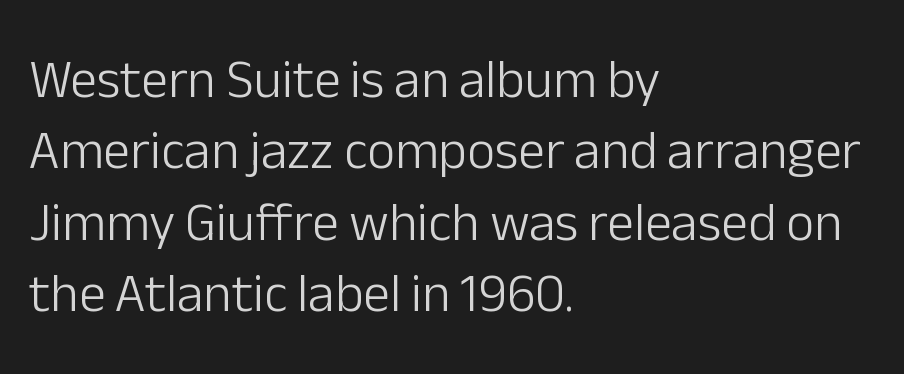
Q: Is the text bold? A: No.
Q: Is the text italic (slanted)? A: No, it is upright.
Q: Is the typeface a serif or a sans-serif typeface? A: Sans-serif.
Q: Is the text underlined? A: No.
Q: How is the paragraph aligned? A: Left-aligned.
Q: Is the spacing between letters normal or unusually wide? A: Normal.
Q: Is the spacing between lines tight, normal or loose? A: Normal.
Q: Width (condensed, normal, or wide)? A: Normal.
Q: Stroke contrast? A: Low.
Q: x-height? A: Medium.
Q: Monospaced? A: No.
